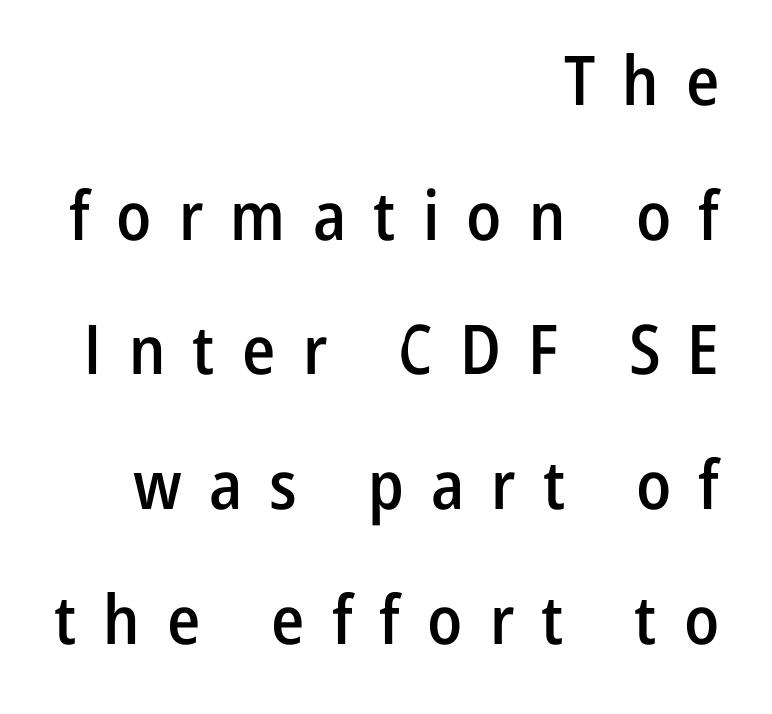
The image shows 68 px semibold, condensed sans-serif type, upright; set right-aligned, loose line spacing (1.98x), unusually wide letter spacing (+0.4 em), not underlined; low stroke contrast and a medium x-height.
